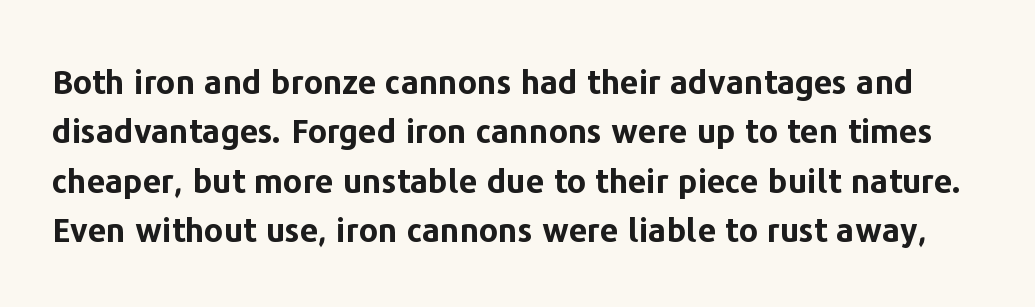
Short note: letters normally spaced. Anything drawn beneath the words? Only blank space. Note the varied advance widths — an 'i' is clearly narrower than an 'm'. Baseline-to-baseline distance is the conventional proportion of letter height.
